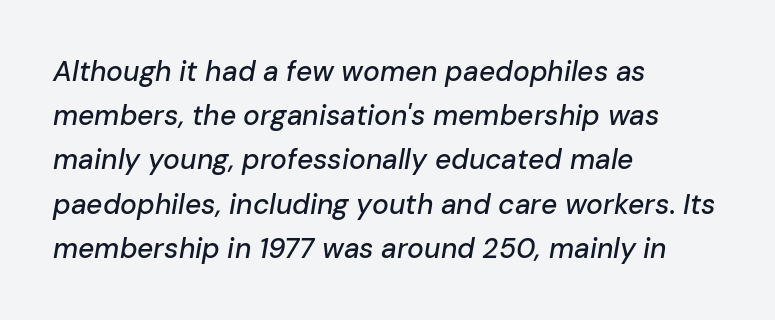
Q: Is the text italic (slanted)? A: Yes, it leans right by about 10 degrees.
Q: Is the text underlined? A: No.
Q: How is the paragraph aligned? A: Left-aligned.
Q: Is the spacing between letters normal or unusually wide? A: Normal.
Q: Is the spacing between lines tight, normal or loose? A: Normal.
Q: Width (condensed, normal, or wide)? A: Normal.
Q: Stroke contrast? A: Low.
Q: x-height? A: Medium.
Q: Monospaced? A: No.
